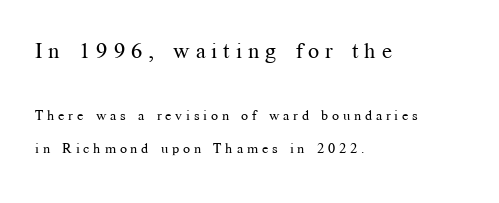
The image shows 22 px text type, upright; set left-aligned, loose line spacing (2.36x), unusually wide letter spacing (+0.27 em), not underlined; the first (top) block is 1.57x larger.
